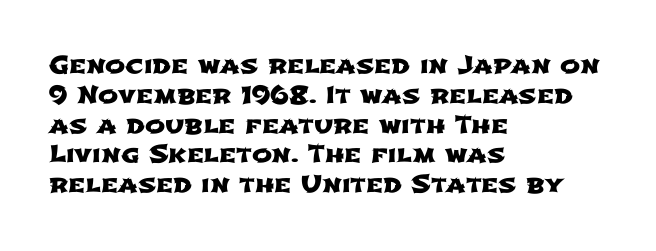
Typeset ragged right — the left edge is the straight one. The glyphs are unaccompanied by any horizontal stroke below them. The gaps between neighbouring characters are ordinary and unremarkable.
